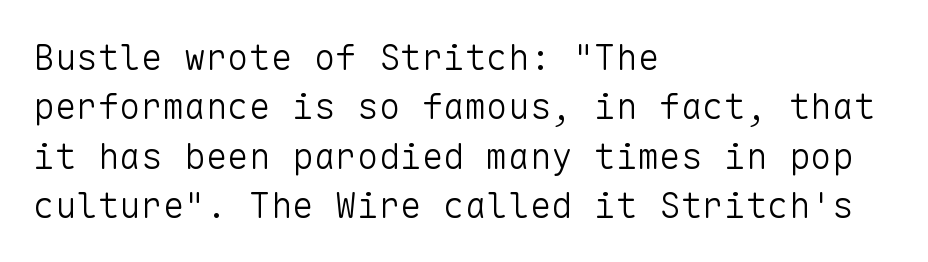
Spacing between characters is what you'd get straight out of the box. The strokes are not fattened; the text isn't bold. One glance says typical: line gaps are just what's usual. You can tell it's not italic because the verticals are truly vertical. The characters display no serif detailing; their extremities are plain.
